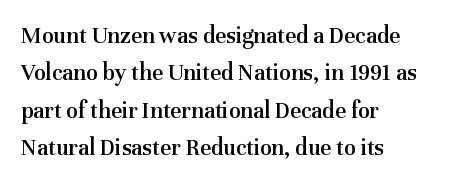
Q: Is the text bold? A: Semi-bold.
Q: Is the text italic (slanted)? A: No, it is upright.
Q: Is the text underlined? A: No.
Q: How is the paragraph aligned? A: Left-aligned.
Q: Is the spacing between letters normal or unusually wide? A: Normal.
Q: Is the spacing between lines tight, normal or loose? A: Normal.
